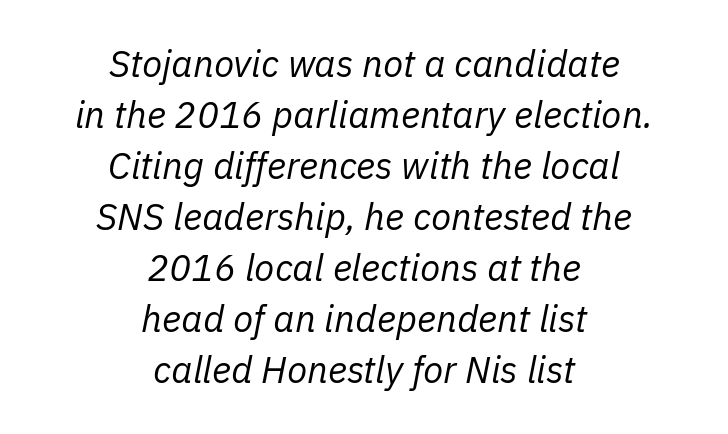
{"italic": "yes", "lean": "right", "slant_degrees": 11, "bold": "no", "weight": "regular", "width": "normal", "stroke_contrast": "low", "x_height": "medium", "monospaced": "no", "underline": "no", "align": "center", "line_spacing": "normal", "line_spacing_ratio": 1.38, "letter_spacing": "normal", "letter_spacing_em": 0.0, "glyph_px": 37}
